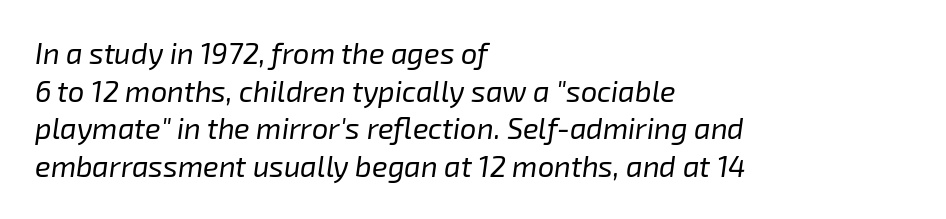
{"italic": "yes", "lean": "right", "slant_degrees": 8, "bold": "no", "weight": "regular", "width": "normal", "stroke_contrast": "low", "x_height": "medium", "monospaced": "no", "underline": "no", "align": "left", "line_spacing": "normal", "line_spacing_ratio": 1.3, "letter_spacing": "normal", "letter_spacing_em": 0.0, "glyph_px": 29}
